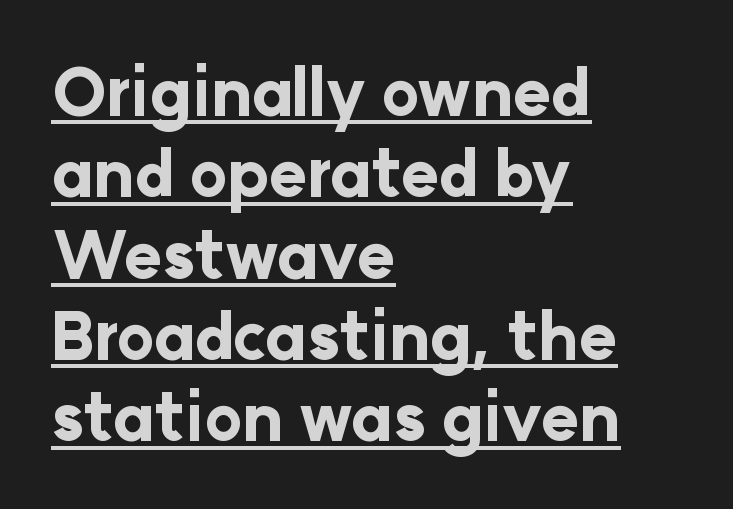
Q: Is the text bold? A: Yes.
Q: Is the text italic (slanted)? A: No, it is upright.
Q: Is the typeface a serif or a sans-serif typeface? A: Sans-serif.
Q: Is the text underlined? A: Yes.
Q: How is the paragraph aligned? A: Left-aligned.
Q: Is the spacing between letters normal or unusually wide? A: Normal.
Q: Is the spacing between lines tight, normal or loose? A: Normal.
Q: Width (condensed, normal, or wide)? A: Normal.
Q: Stroke contrast? A: Low.
Q: x-height? A: Medium.
Q: Monospaced? A: No.
